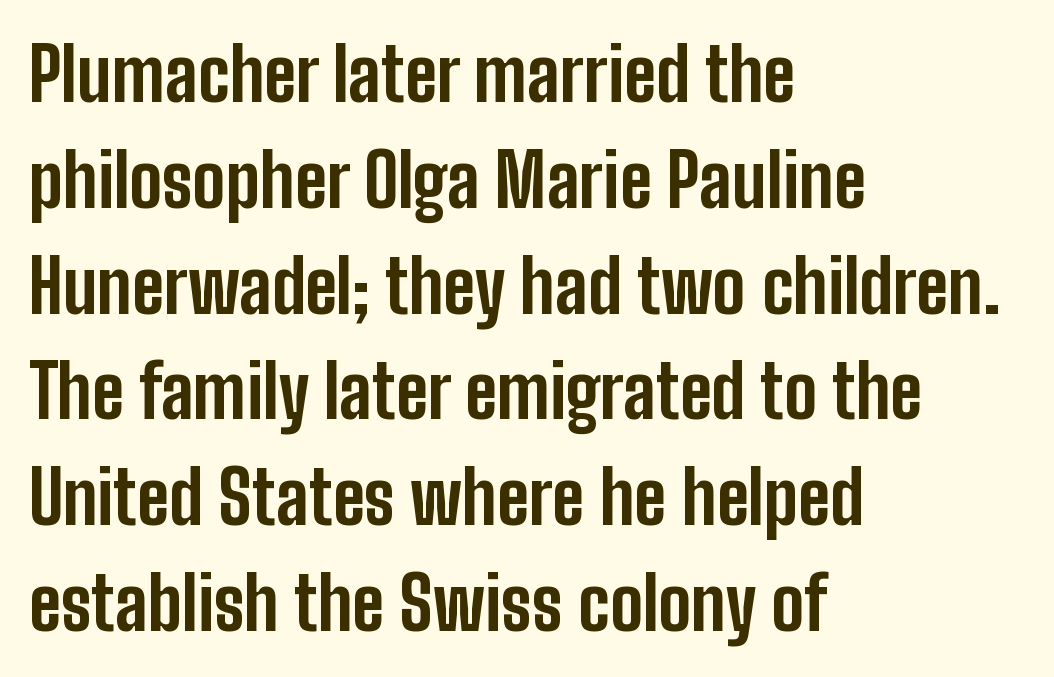
The image shows 74 px bold, condensed sans-serif type, upright; set left-aligned, normal line spacing (1.43x), normal letter spacing, not underlined; low stroke contrast and a medium x-height.
